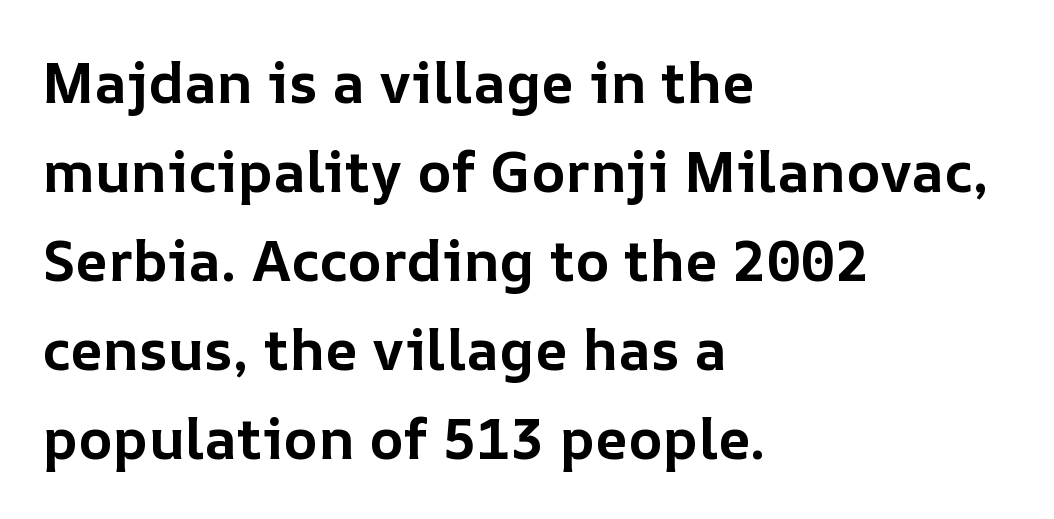
Q: Is the text bold? A: Yes.
Q: Is the text italic (slanted)? A: No, it is upright.
Q: Is the text underlined? A: No.
Q: How is the paragraph aligned? A: Left-aligned.
Q: Is the spacing between letters normal or unusually wide? A: Normal.
Q: Is the spacing between lines tight, normal or loose? A: Normal.
Q: Width (condensed, normal, or wide)? A: Normal.
Q: Stroke contrast? A: Low.
Q: x-height? A: Medium.
Q: Monospaced? A: No.
